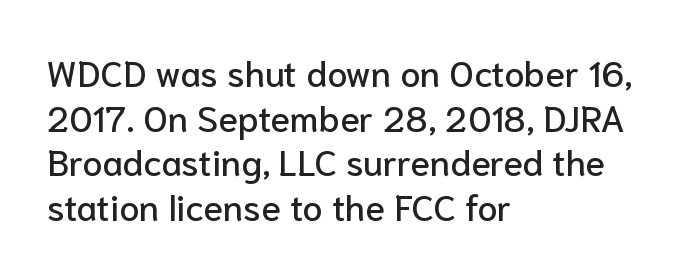
Q: Is the text italic (slanted)? A: No, it is upright.
Q: Is the typeface a serif or a sans-serif typeface? A: Sans-serif.
Q: Is the text underlined? A: No.
Q: How is the paragraph aligned? A: Left-aligned.
Q: Is the spacing between letters normal or unusually wide? A: Normal.
Q: Width (condensed, normal, or wide)? A: Normal.
Q: Stroke contrast? A: Low.
Q: x-height? A: Medium.
Q: Monospaced? A: No.
